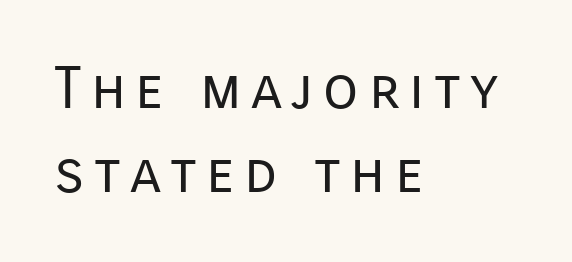
In CSS terms this would be text-align: left. A bare baseline throughout the passage. Do the characters align in a grid? No, the font is proportional. The lines sit at an ordinary, default distance from one another.
